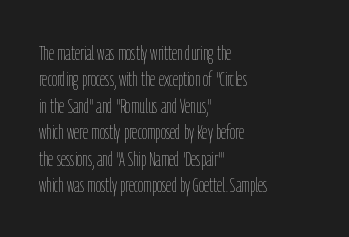
{"italic": "no", "bold": "no", "underline": "no", "align": "left", "line_spacing": "normal", "line_spacing_ratio": 1.26, "letter_spacing": "normal", "letter_spacing_em": 0.0, "glyph_px": 21}
